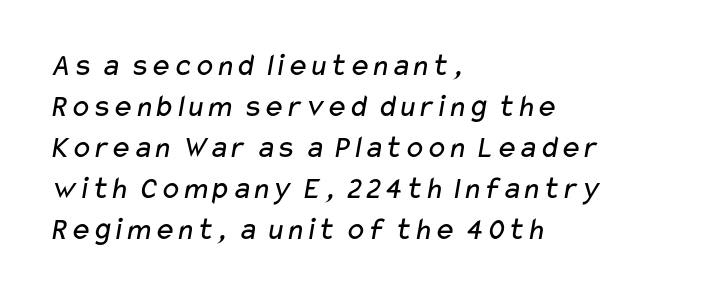
The image shows 32 px regular-weight, wide sans-serif type; set left-aligned, normal line spacing (1.28x), normal letter spacing, not underlined; low stroke contrast and a medium x-height.
